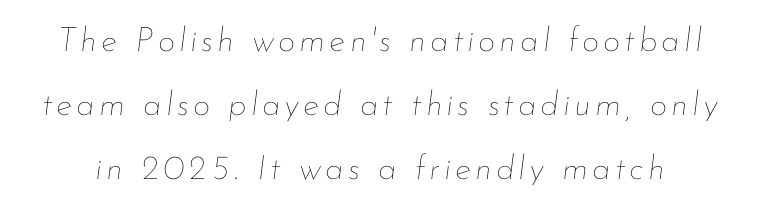
{"italic": "yes", "lean": "right", "slant_degrees": 7, "bold": "no", "weight": "thin", "width": "normal", "stroke_contrast": "low", "x_height": "small", "monospaced": "no", "underline": "no", "line_spacing_ratio": 1.88, "glyph_px": 34}
